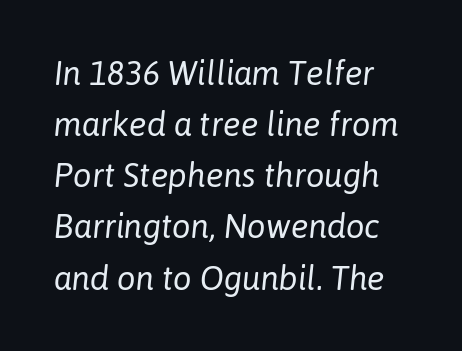
Honestly, the letter spacing is just normal — you wouldn't notice it. Note the varied advance widths — an 'i' is clearly narrower than an 'm'. Is the type slanted? Yes — the strokes lean at a clear angle. A light-to-regular cut is what we see here. Check under the words: just untouched page.
